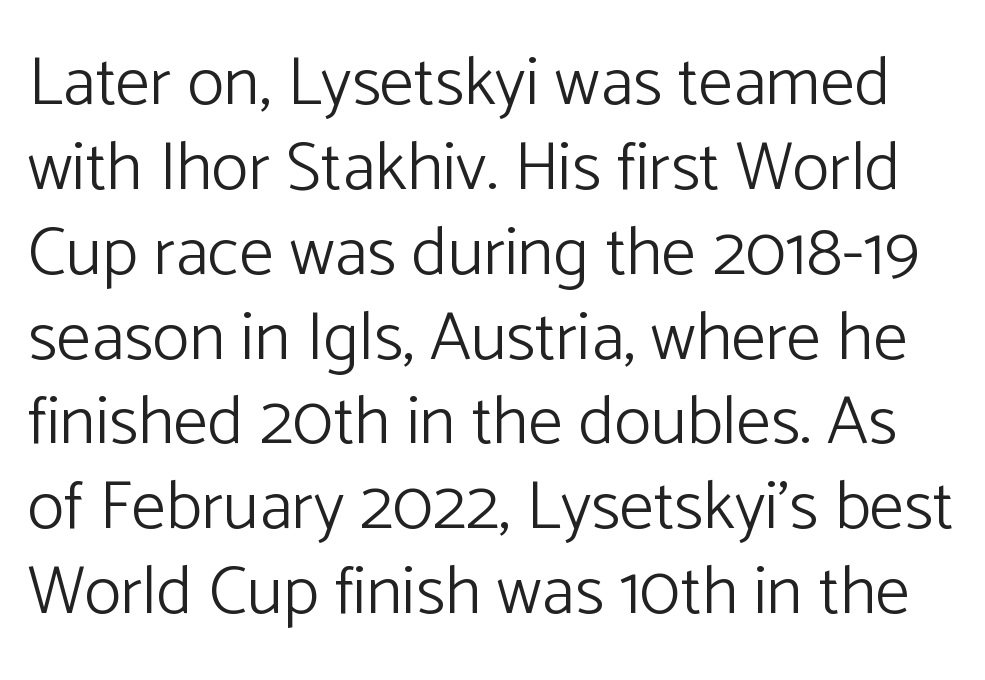
You can tell from the bare stems that sans-serif type was used. There is no visible air inserted between adjacent glyphs. Looks like regular typesetting: each glyph gets only the width it needs. Compared with a typical body face, this is equally light or lighter still. Has an underline been added? It has not.
